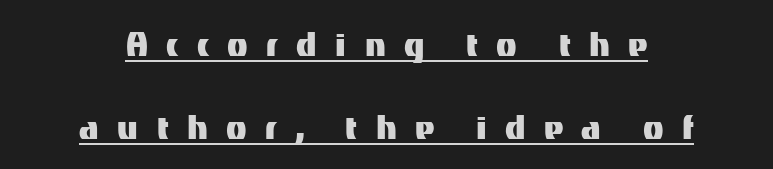
The image shows 42 px sans-serif type, upright; set centered, loose line spacing (1.97x), unusually wide letter spacing (+0.44 em), underlined; medium stroke contrast and a medium x-height.
